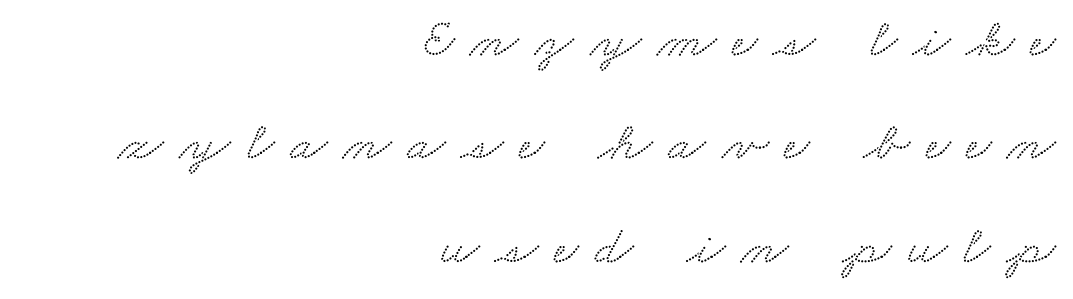
Q: Is the typeface a serif or a sans-serif typeface? A: Serif.
Q: Is the text underlined? A: No.
Q: How is the paragraph aligned? A: Right-aligned.
Q: Is the spacing between letters normal or unusually wide? A: Unusually wide.
Q: Width (condensed, normal, or wide)? A: Wide.
Q: Stroke contrast? A: Medium.
Q: x-height? A: Small.
Q: Monospaced? A: No.
